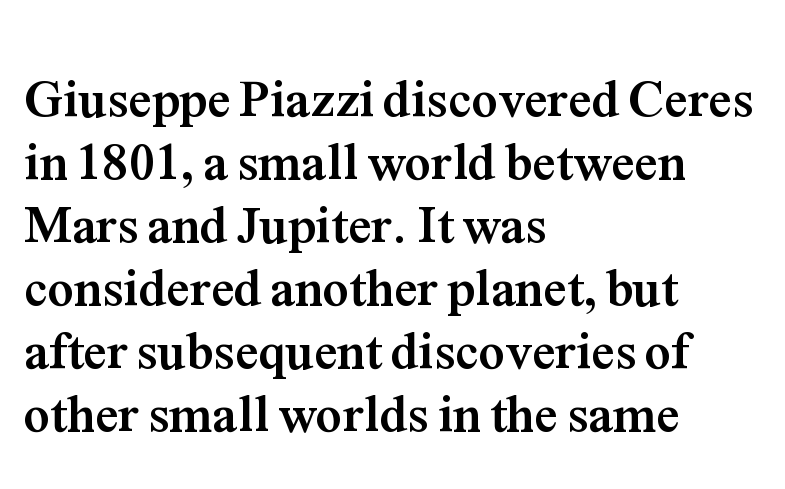
{"serif": "yes", "italic": "no", "bold": "yes", "weight": "semibold", "width": "normal", "stroke_contrast": "medium", "x_height": "medium", "monospaced": "no", "underline": "no", "align": "left", "line_spacing_ratio": 1.21, "letter_spacing": "normal", "letter_spacing_em": 0.0, "glyph_px": 52}
